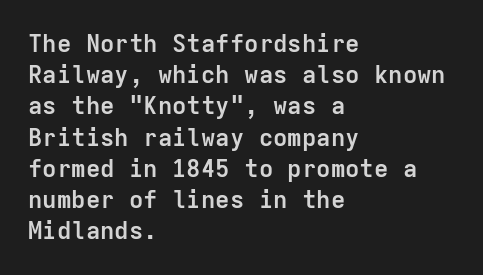
Every letter is thick-stroked: bold, no question. Line starts are locked; line ends wander. What's the leading like? Ordinary, nothing unusual. Glance below the letters and you will spot only blank space.
